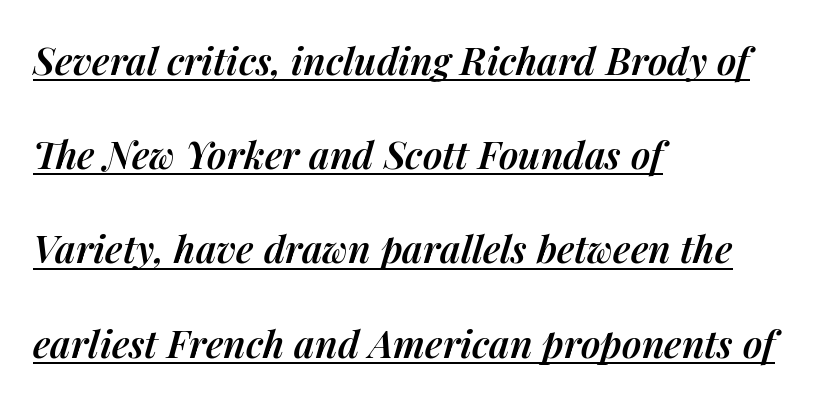
{"italic": "yes", "lean": "right", "slant_degrees": 14, "bold": "semi", "weight": "semibold", "width": "normal", "stroke_contrast": "medium", "x_height": "medium", "monospaced": "no", "underline": "yes", "align": "left", "line_spacing": "loose", "line_spacing_ratio": 2.48, "letter_spacing": "normal", "letter_spacing_em": 0.0, "glyph_px": 38}
